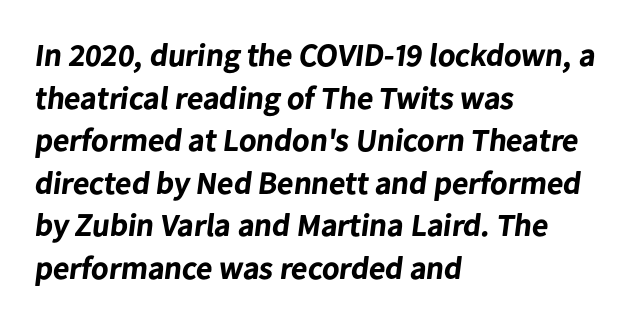
Q: Is the text bold? A: Yes.
Q: Is the typeface a serif or a sans-serif typeface? A: Sans-serif.
Q: Is the text underlined? A: No.
Q: How is the paragraph aligned? A: Left-aligned.
Q: Is the spacing between letters normal or unusually wide? A: Normal.
Q: Is the spacing between lines tight, normal or loose? A: Normal.
Q: Width (condensed, normal, or wide)? A: Normal.
Q: Stroke contrast? A: Low.
Q: x-height? A: Medium.
Q: Monospaced? A: No.
